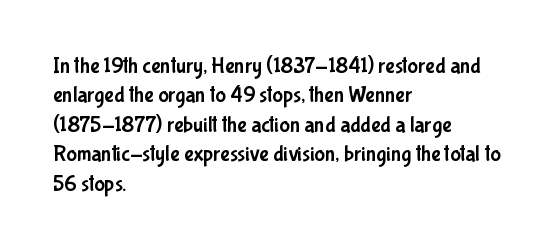
The image shows 22 px text type, upright; set left-aligned, normal line spacing (1.34x), normal letter spacing, not underlined.
